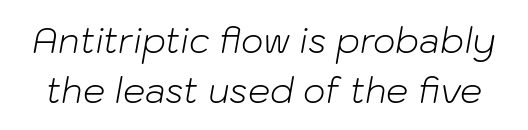
The image shows 35 px light type, italic (leaning right); set normal line spacing (1.42x), normal letter spacing, not underlined; low stroke contrast and a medium x-height.
